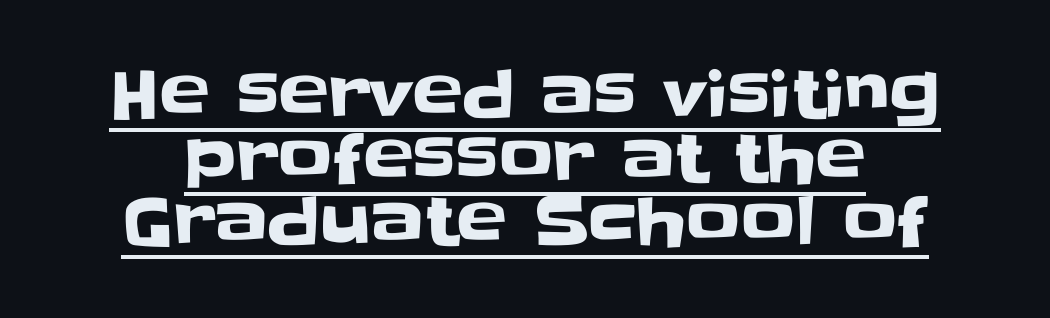
Q: Is the text italic (slanted)? A: No, it is upright.
Q: Is the typeface a serif or a sans-serif typeface? A: Sans-serif.
Q: Is the text underlined? A: Yes.
Q: How is the paragraph aligned? A: Centered.
Q: Is the spacing between letters normal or unusually wide? A: Normal.
Q: Is the spacing between lines tight, normal or loose? A: Tight.
Q: Width (condensed, normal, or wide)? A: Normal.
Q: Stroke contrast? A: Low.
Q: x-height? A: Large.
Q: Monospaced? A: No.
